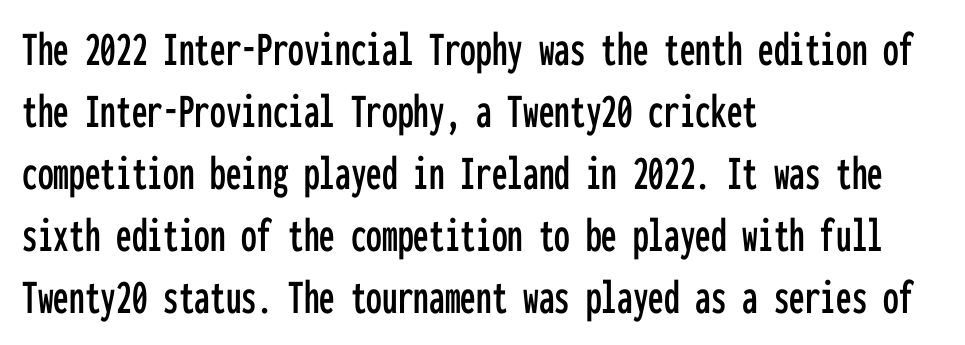
The image shows 50 px condensed sans-serif type, upright, monospaced; set left-aligned, line spacing 1.24x, normal letter spacing, not underlined; low stroke contrast and a medium x-height.
